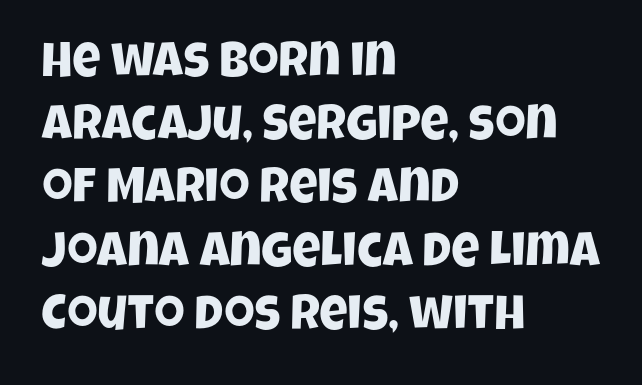
Q: Is the typeface a serif or a sans-serif typeface? A: Sans-serif.
Q: Is the text underlined? A: No.
Q: How is the paragraph aligned? A: Left-aligned.
Q: Is the spacing between letters normal or unusually wide? A: Normal.
Q: Is the spacing between lines tight, normal or loose? A: Normal.
Q: Width (condensed, normal, or wide)? A: Condensed.
Q: Stroke contrast? A: Low.
Q: x-height? A: Large.
Q: Monospaced? A: No.
